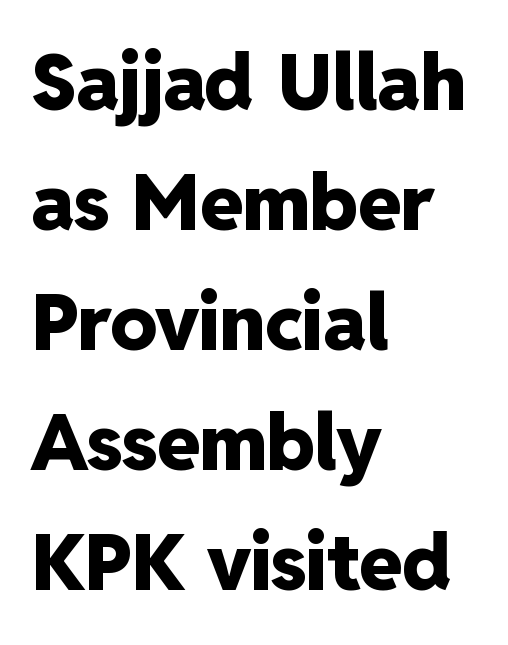
Q: Is the text bold? A: Yes.
Q: Is the text italic (slanted)? A: No, it is upright.
Q: Is the typeface a serif or a sans-serif typeface? A: Sans-serif.
Q: Is the text underlined? A: No.
Q: How is the paragraph aligned? A: Left-aligned.
Q: Is the spacing between letters normal or unusually wide? A: Normal.
Q: Is the spacing between lines tight, normal or loose? A: Normal.
Q: Width (condensed, normal, or wide)? A: Normal.
Q: Stroke contrast? A: Low.
Q: x-height? A: Medium.
Q: Monospaced? A: No.
